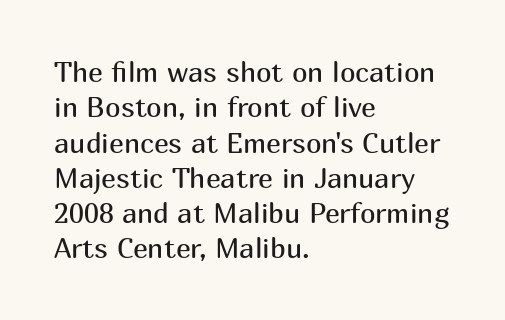
Q: Is the text bold? A: No.
Q: Is the text italic (slanted)? A: No, it is upright.
Q: Is the typeface a serif or a sans-serif typeface? A: Sans-serif.
Q: Is the text underlined? A: No.
Q: How is the paragraph aligned? A: Left-aligned.
Q: Is the spacing between letters normal or unusually wide? A: Normal.
Q: Is the spacing between lines tight, normal or loose? A: Normal.
Q: Width (condensed, normal, or wide)? A: Normal.
Q: Stroke contrast? A: Medium.
Q: x-height? A: Medium.
Q: Monospaced? A: No.
